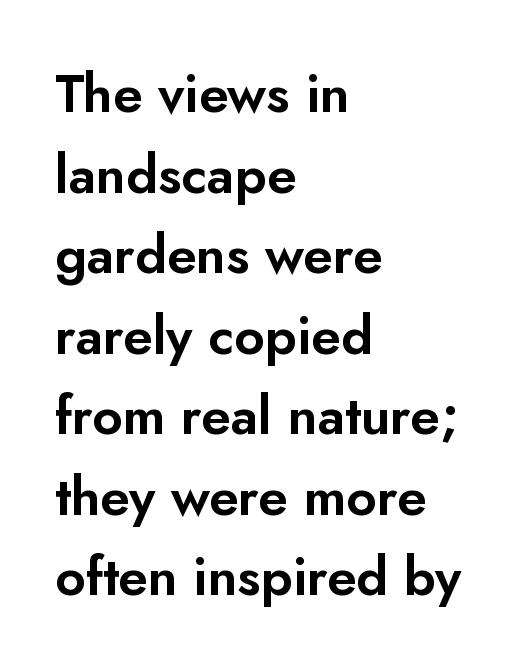
The image shows 53 px sans-serif type, upright; set left-aligned, normal line spacing (1.52x), normal letter spacing, not underlined; low stroke contrast and a small x-height.
